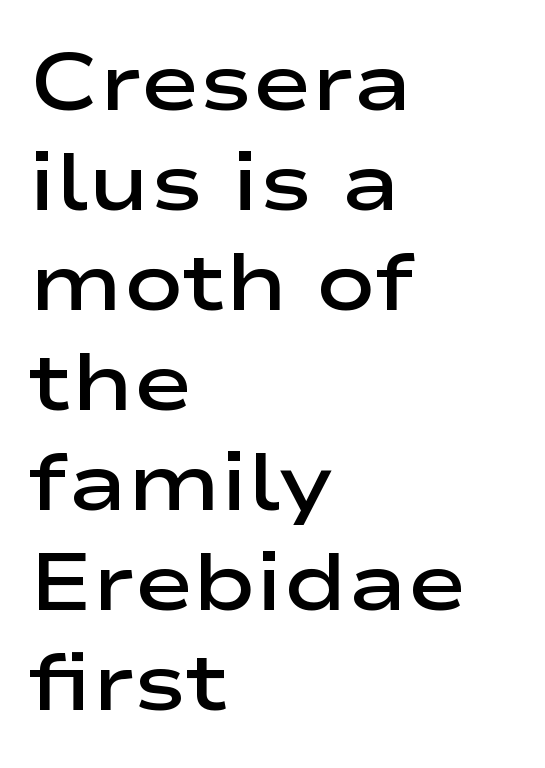
The image shows 80 px semibold, wide sans-serif type, upright; set left-aligned, normal line spacing (1.25x), normal letter spacing, not underlined; low stroke contrast and a medium x-height.
